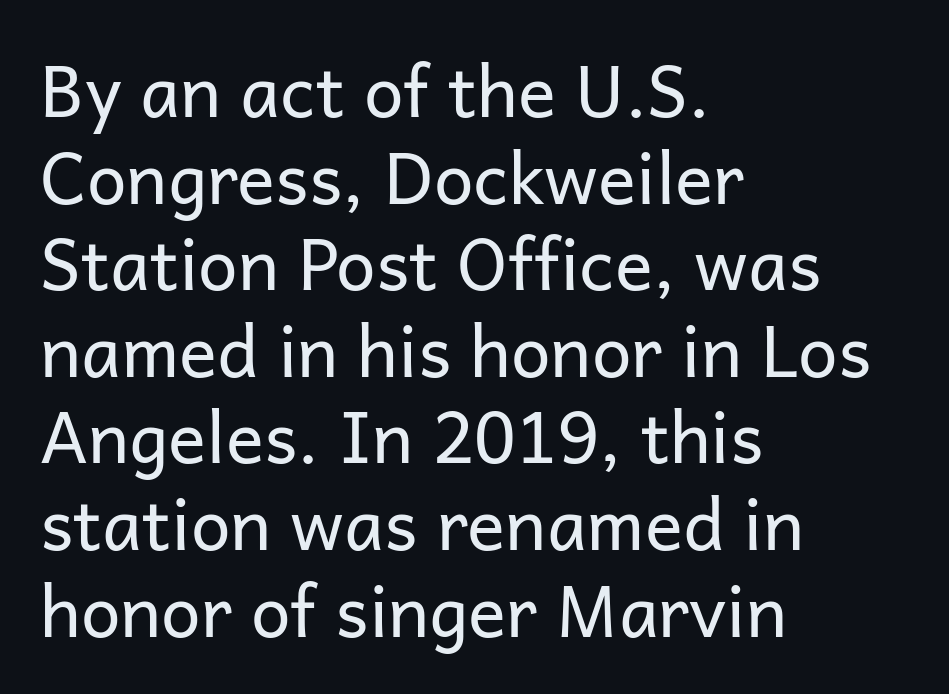
{"serif": "no", "italic": "no", "bold": "no", "weight": "regular", "width": "normal", "stroke_contrast": "low", "x_height": "medium", "monospaced": "no", "underline": "no", "align": "left", "line_spacing_ratio": 1.22, "letter_spacing": "normal", "letter_spacing_em": 0.0, "glyph_px": 71}
